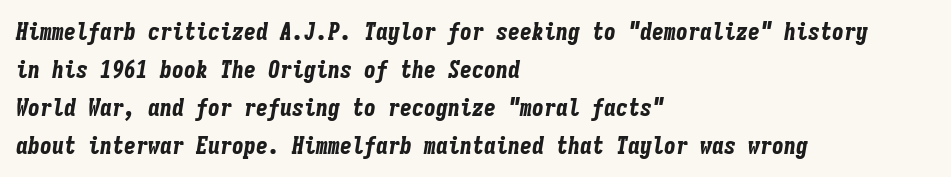
{"italic": "yes", "lean": "right", "slant_degrees": 9, "bold": "yes", "underline": "no", "align": "left", "line_spacing": "normal", "line_spacing_ratio": 1.58, "letter_spacing": "normal", "letter_spacing_em": 0.0, "glyph_px": 24}
